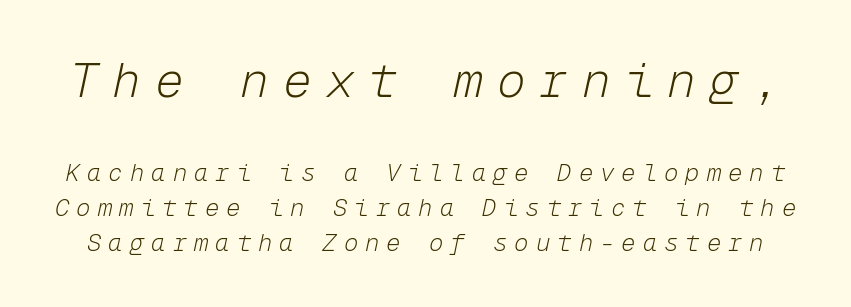
Q: Is the text bold? A: No.
Q: Is the text italic (slanted)? A: Yes, it leans right by about 12 degrees.
Q: Is the text underlined? A: No.
Q: Is the spacing between letters normal or unusually wide? A: Unusually wide.
Q: Is the spacing between lines tight, normal or loose? A: Normal.
Q: Which block of text is set in a larger size, the first (top) or the second (bottom)? A: The first (top) one.
Q: Width (condensed, normal, or wide)? A: Normal.
Q: Stroke contrast? A: Low.
Q: x-height? A: Medium.
Q: Monospaced? A: Yes.
